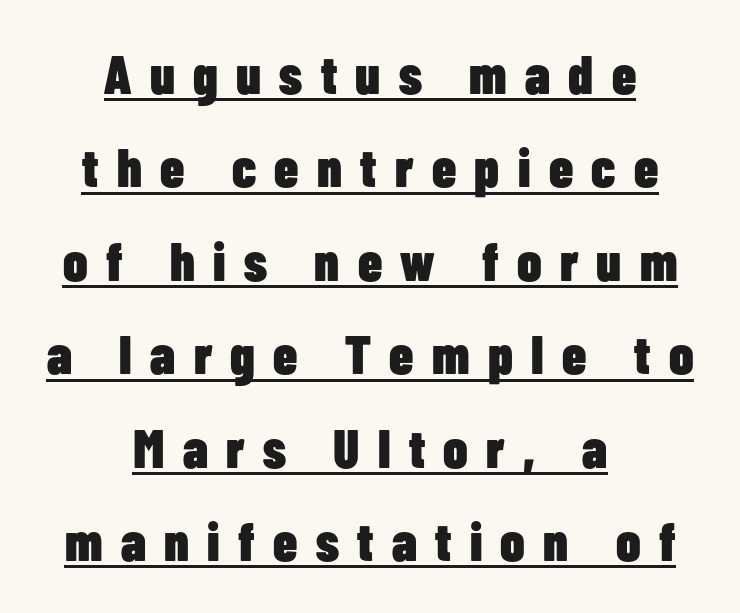
The image shows 54 px heavy, condensed sans-serif type, upright; set centered, line spacing 1.73x, unusually wide letter spacing (+0.34 em), underlined; low stroke contrast and a medium x-height.
